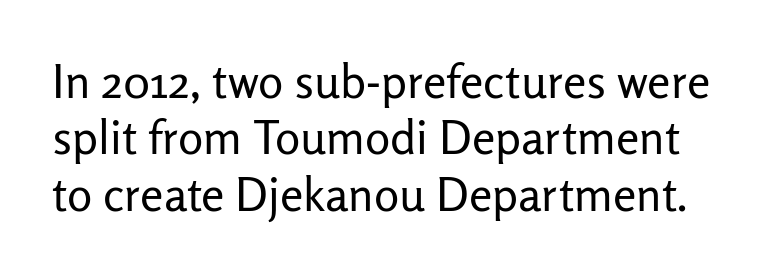
Q: Is the text bold? A: No.
Q: Is the text italic (slanted)? A: No, it is upright.
Q: Is the typeface a serif or a sans-serif typeface? A: Sans-serif.
Q: Is the text underlined? A: No.
Q: Is the spacing between letters normal or unusually wide? A: Normal.
Q: Width (condensed, normal, or wide)? A: Normal.
Q: Stroke contrast? A: Low.
Q: x-height? A: Medium.
Q: Monospaced? A: No.
